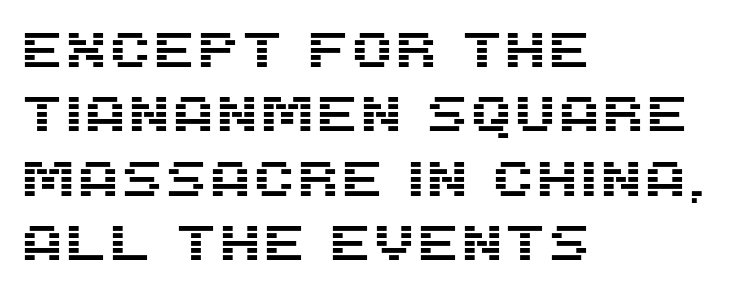
The image shows 50 px sans-serif type, upright; set left-aligned, normal line spacing (1.29x), normal letter spacing, not underlined; medium stroke contrast and a large x-height.
